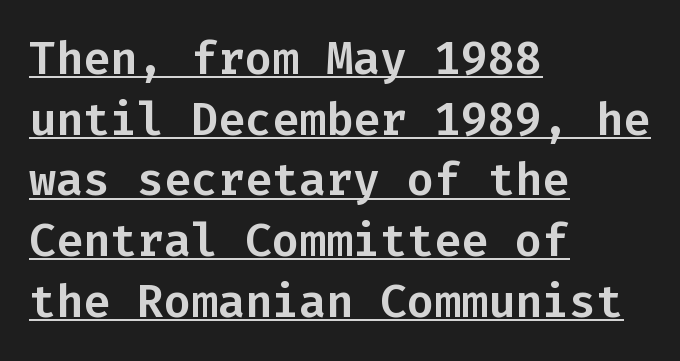
Is there much room between lines? A standard amount, neither cramped nor airy. Short note: letters normally spaced. The font's upright variant was chosen for this text. A student would call this left alignment; a typographer would say flush left, rag right.
